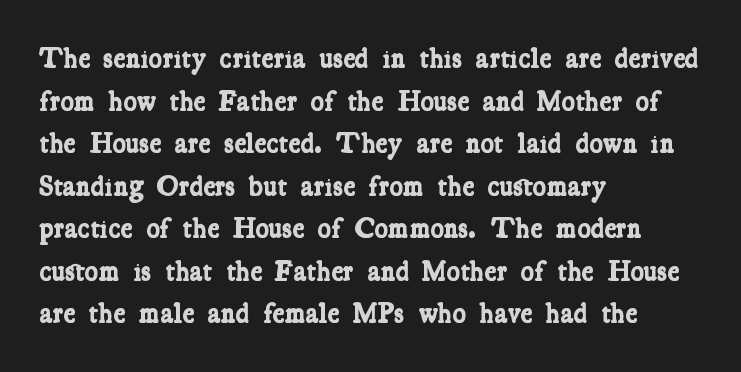
The image shows 28 px bold, condensed serif type; set left-aligned, normal line spacing (1.52x), normal letter spacing, not underlined; low stroke contrast and a medium x-height.
